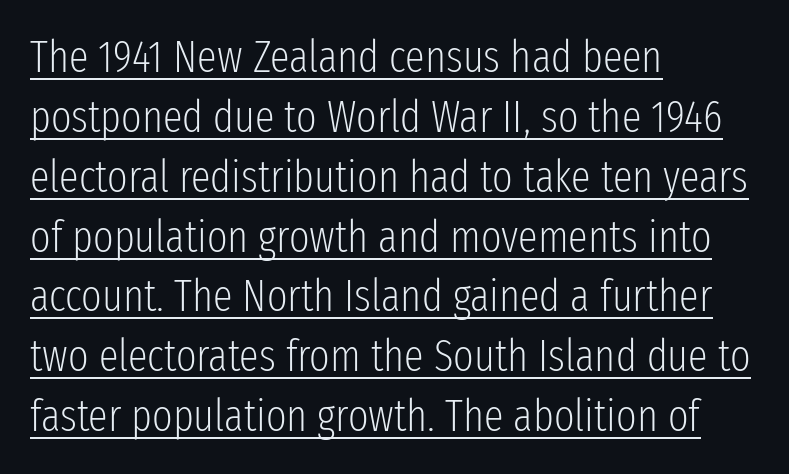
The image shows 44 px light, condensed sans-serif type, upright; set left-aligned, normal line spacing (1.36x), normal letter spacing, underlined; low stroke contrast and a medium x-height.
